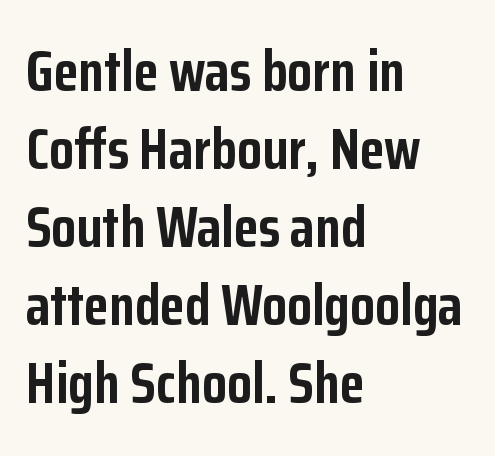
The face used here is proportionally spaced, like ordinary book or web type. Upright lettering throughout. The space beneath each line is pristine and unruled. The rows are spaced the way most documents space them. These lines keep a tight, regular rhythm from letter to letter.
